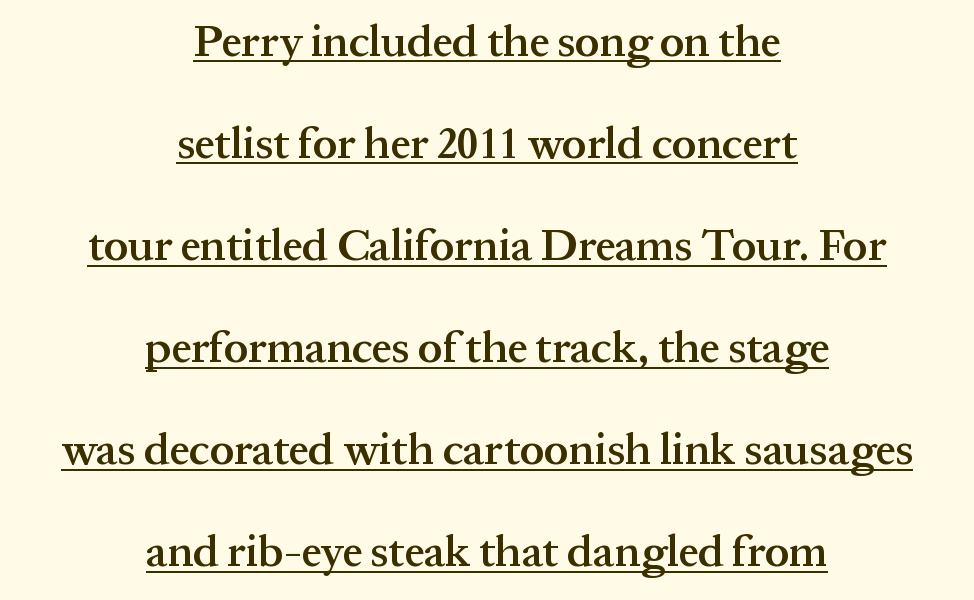
{"serif": "yes", "italic": "no", "bold": "semi", "weight": "semibold", "width": "normal", "stroke_contrast": "medium", "x_height": "medium", "monospaced": "no", "underline": "yes", "align": "center", "line_spacing": "loose", "line_spacing_ratio": 2.32, "letter_spacing": "normal", "letter_spacing_em": 0.0, "glyph_px": 44}
